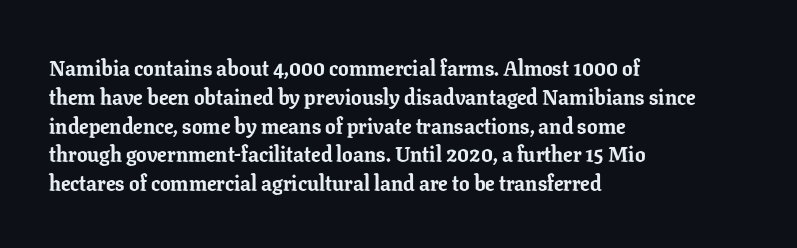
{"italic": "no", "bold": "yes", "underline": "no", "align": "left", "line_spacing": "normal", "line_spacing_ratio": 1.37, "letter_spacing": "normal", "letter_spacing_em": 0.0, "glyph_px": 21}
